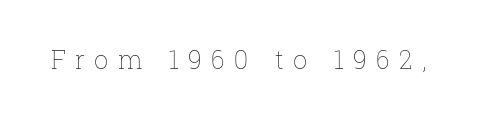
Q: Is the text bold? A: No.
Q: Is the text italic (slanted)? A: No, it is upright.
Q: Is the text underlined? A: No.
Q: Is the spacing between letters normal or unusually wide? A: Unusually wide.
